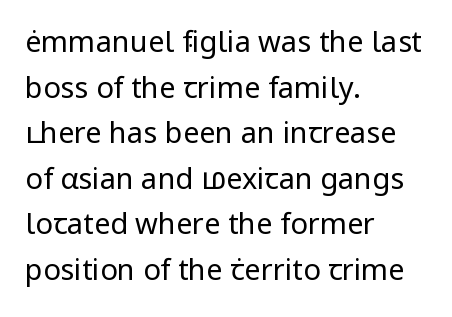
Q: Is the text bold? A: No.
Q: Is the text italic (slanted)? A: No, it is upright.
Q: Is the typeface a serif or a sans-serif typeface? A: Sans-serif.
Q: Is the text underlined? A: No.
Q: How is the paragraph aligned? A: Left-aligned.
Q: Is the spacing between letters normal or unusually wide? A: Normal.
Q: Is the spacing between lines tight, normal or loose? A: Normal.
Q: Width (condensed, normal, or wide)? A: Normal.
Q: Stroke contrast? A: Low.
Q: x-height? A: Medium.
Q: Monospaced? A: No.
